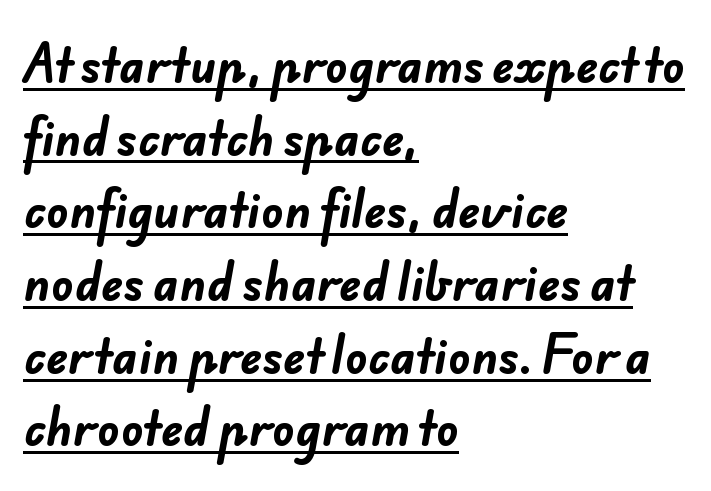
{"serif": "no", "bold": "yes", "weight": "bold", "width": "normal", "stroke_contrast": "low", "x_height": "small", "monospaced": "no", "underline": "yes", "align": "left", "line_spacing": "normal", "line_spacing_ratio": 1.58, "letter_spacing": "normal", "letter_spacing_em": 0.0, "glyph_px": 46}
